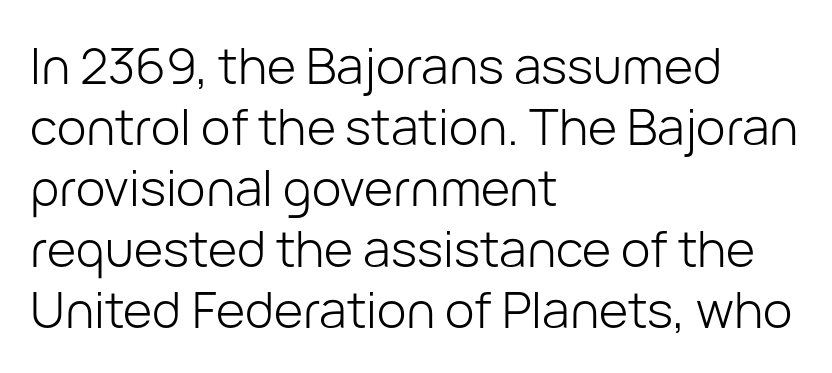
{"serif": "no", "italic": "no", "bold": "no", "weight": "light", "width": "normal", "stroke_contrast": "low", "x_height": "medium", "monospaced": "no", "underline": "no", "align": "left", "line_spacing_ratio": 1.22, "letter_spacing": "normal", "letter_spacing_em": 0.0, "glyph_px": 50}
